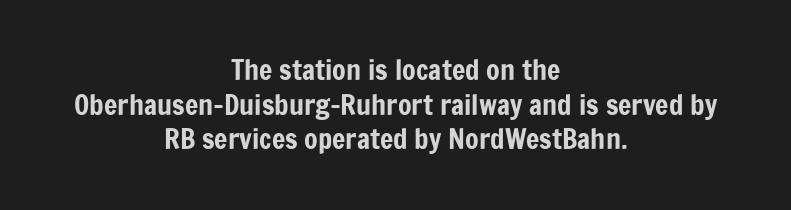
Q: Is the text italic (slanted)? A: No, it is upright.
Q: Is the typeface a serif or a sans-serif typeface? A: Sans-serif.
Q: Is the text underlined? A: No.
Q: How is the paragraph aligned? A: Centered.
Q: Is the spacing between letters normal or unusually wide? A: Normal.
Q: Width (condensed, normal, or wide)? A: Condensed.
Q: Stroke contrast? A: Low.
Q: x-height? A: Medium.
Q: Monospaced? A: No.
